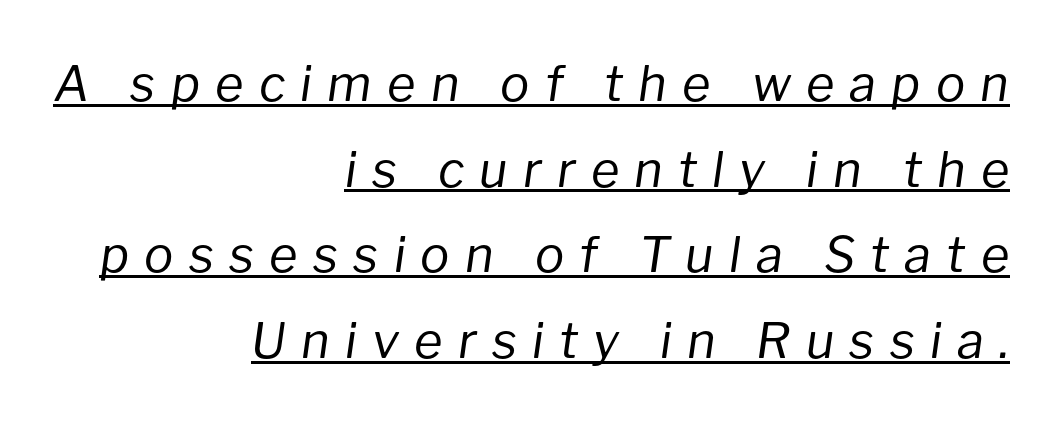
Q: Is the text bold? A: No.
Q: Is the text italic (slanted)? A: Yes, it leans right by about 8 degrees.
Q: Is the text underlined? A: Yes.
Q: How is the paragraph aligned? A: Right-aligned.
Q: Is the spacing between letters normal or unusually wide? A: Unusually wide.
Q: Width (condensed, normal, or wide)? A: Normal.
Q: Stroke contrast? A: Low.
Q: x-height? A: Medium.
Q: Monospaced? A: No.
